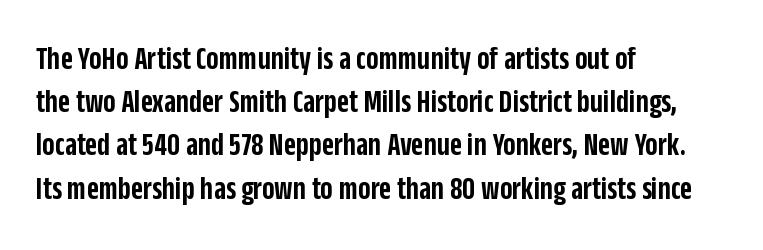
The image shows 33 px semibold, condensed sans-serif type, upright; set left-aligned, normal line spacing (1.31x), normal letter spacing, not underlined; low stroke contrast and a large x-height.
